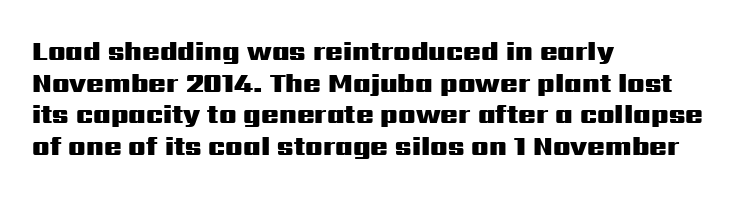
I'd describe the lettering as bold — thick and assertive. Words appear dense and cohesive because spacing is normal. Reading down the block, your eye returns to a fixed left position each line. The lettering holds an erect, upright posture throughout. Descender tails drop into unmarked territory.
